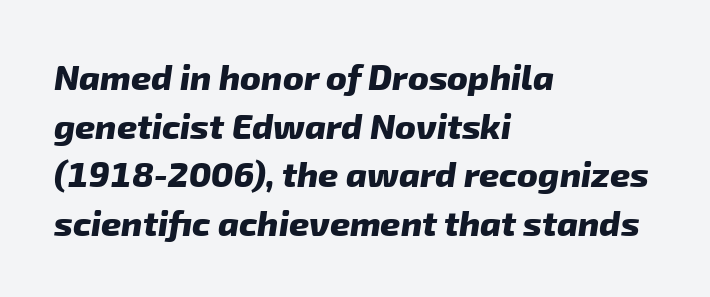
Q: Is the text bold? A: Yes.
Q: Is the typeface a serif or a sans-serif typeface? A: Sans-serif.
Q: Is the text underlined? A: No.
Q: How is the paragraph aligned? A: Left-aligned.
Q: Is the spacing between letters normal or unusually wide? A: Normal.
Q: Is the spacing between lines tight, normal or loose? A: Normal.
Q: Width (condensed, normal, or wide)? A: Normal.
Q: Stroke contrast? A: Low.
Q: x-height? A: Medium.
Q: Monospaced? A: No.
